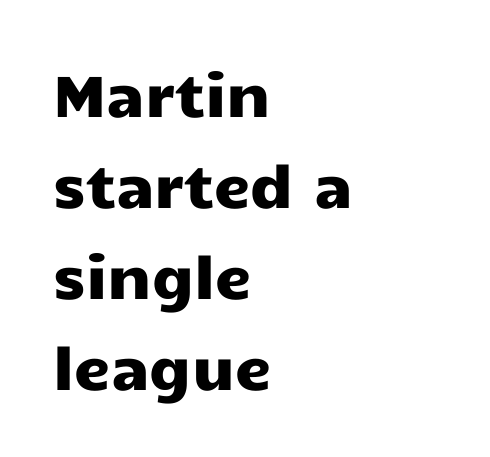
The rendering uses natural spacing where letterforms have individual widths. Rows of type keep a routine distance in the vertical direction. A bare baseline throughout the passage. Compared with a centered layout, this one pins lines to the left instead. The typography opts for an upright posture over an oblique one. Short note: letters normally spaced.
